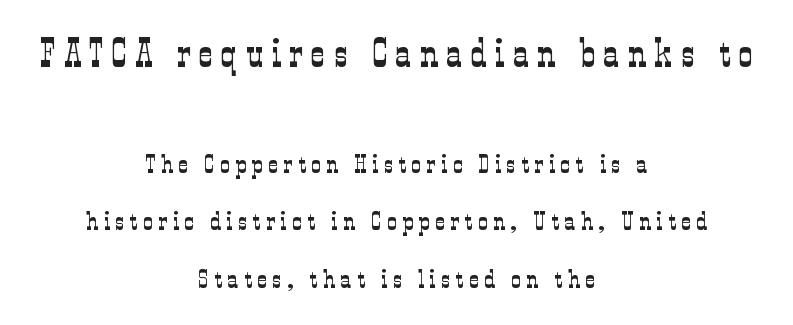
The rendering uses natural spacing where letterforms have individual widths. This rendering features lettering with no underline. Block one is the big one; block two sits smaller underneath. Layout note: lines centered. Are there feet on the stems? There are — it's a serif.
